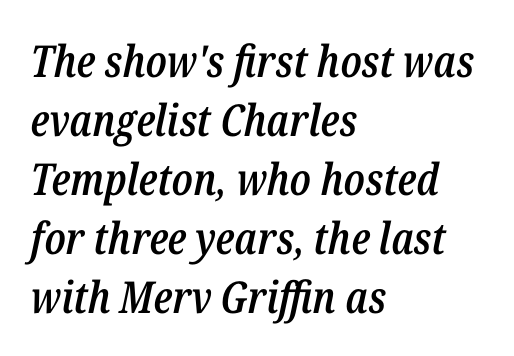
{"italic": "yes", "lean": "right", "slant_degrees": 12, "bold": "semi", "weight": "semibold", "width": "condensed", "stroke_contrast": "low", "x_height": "medium", "monospaced": "no", "underline": "no", "align": "left", "line_spacing": "normal", "line_spacing_ratio": 1.34, "letter_spacing": "normal", "letter_spacing_em": 0.0, "glyph_px": 44}
